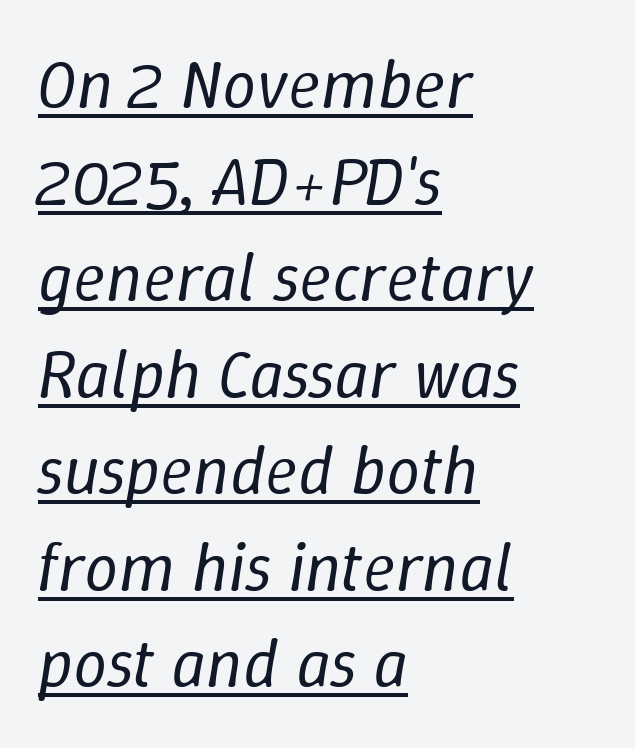
{"italic": "yes", "lean": "right", "slant_degrees": 9, "bold": "no", "weight": "regular", "width": "normal", "stroke_contrast": "low", "x_height": "medium", "monospaced": "no", "underline": "yes", "align": "left", "line_spacing": "normal", "line_spacing_ratio": 1.42, "letter_spacing": "normal", "letter_spacing_em": 0.0, "glyph_px": 68}
